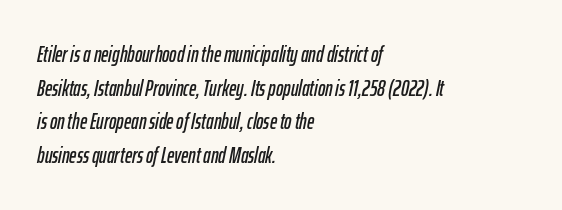
Q: Is the text italic (slanted)? A: Yes, it leans right by about 12 degrees.
Q: Is the text underlined? A: No.
Q: How is the paragraph aligned? A: Left-aligned.
Q: Is the spacing between letters normal or unusually wide? A: Normal.
Q: Is the spacing between lines tight, normal or loose? A: Normal.
